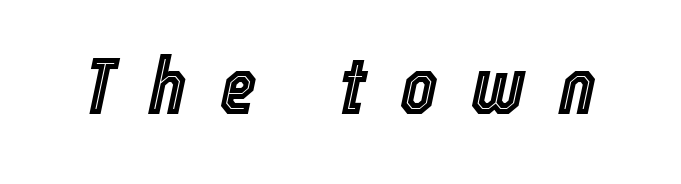
A typesetter would mark this as italic. The passage shown is typed in a proportional face where columns would drift. Only glyphs here, with clear space below each row. What stands out about the letter spacing? Its width — letters are far apart.
